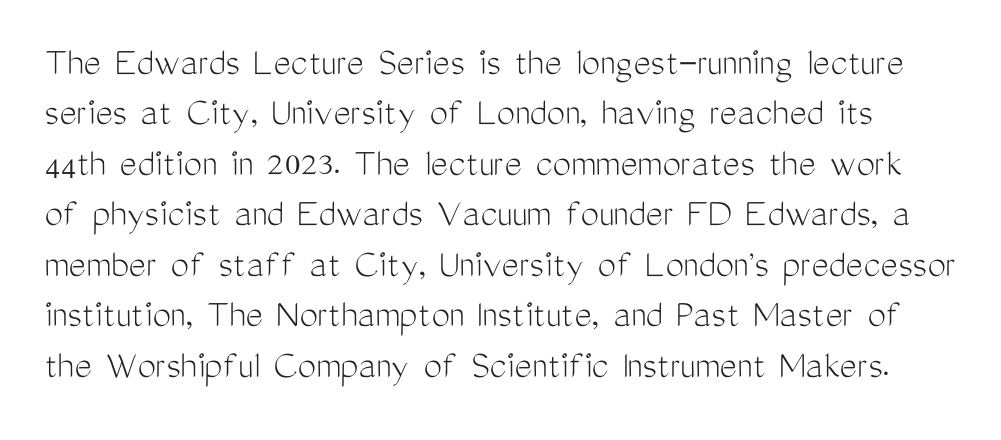
Q: Is the text bold? A: No.
Q: Is the text italic (slanted)? A: No, it is upright.
Q: Is the typeface a serif or a sans-serif typeface? A: Sans-serif.
Q: Is the text underlined? A: No.
Q: Is the spacing between letters normal or unusually wide? A: Normal.
Q: Width (condensed, normal, or wide)? A: Condensed.
Q: Stroke contrast? A: Medium.
Q: x-height? A: Medium.
Q: Monospaced? A: No.
